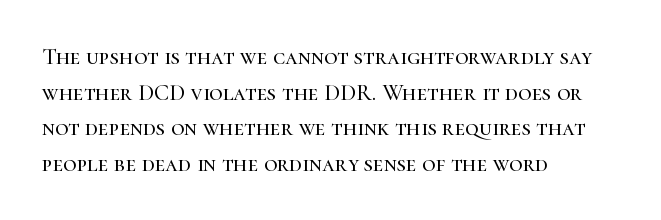
The image shows 23 px text type, upright; set left-aligned, normal line spacing (1.55x), normal letter spacing, not underlined.
